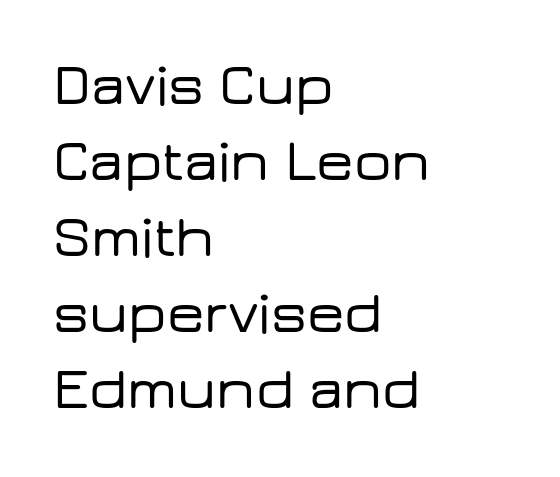
Q: Is the text italic (slanted)? A: No, it is upright.
Q: Is the typeface a serif or a sans-serif typeface? A: Sans-serif.
Q: Is the text underlined? A: No.
Q: How is the paragraph aligned? A: Left-aligned.
Q: Is the spacing between letters normal or unusually wide? A: Normal.
Q: Is the spacing between lines tight, normal or loose? A: Normal.
Q: Width (condensed, normal, or wide)? A: Wide.
Q: Stroke contrast? A: Low.
Q: x-height? A: Medium.
Q: Monospaced? A: No.
